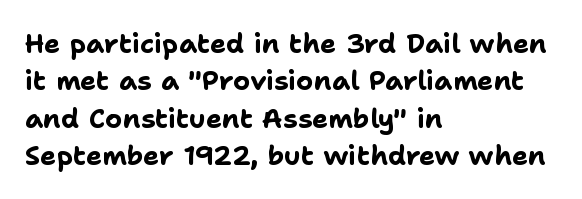
Q: Is the text bold? A: Yes.
Q: Is the text italic (slanted)? A: No, it is upright.
Q: Is the text underlined? A: No.
Q: How is the paragraph aligned? A: Left-aligned.
Q: Is the spacing between letters normal or unusually wide? A: Normal.
Q: Is the spacing between lines tight, normal or loose? A: Normal.
